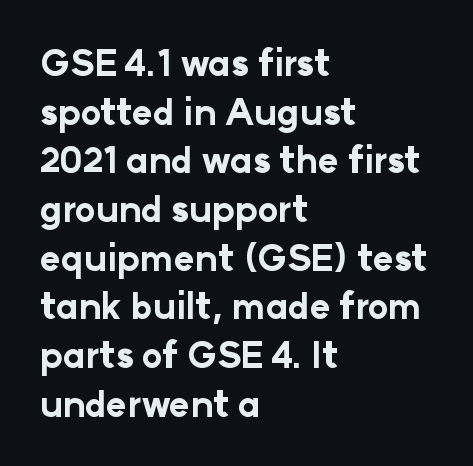
{"serif": "no", "italic": "no", "bold": "yes", "weight": "bold", "width": "normal", "stroke_contrast": "low", "x_height": "medium", "monospaced": "no", "underline": "no", "align": "left", "line_spacing": "normal", "line_spacing_ratio": 1.39, "letter_spacing": "normal", "letter_spacing_em": 0.0, "glyph_px": 35}
